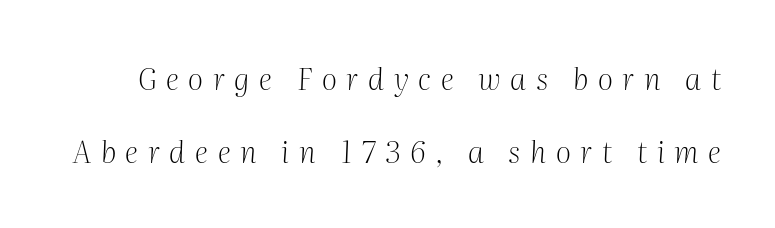
Q: Is the text bold? A: No.
Q: Is the text italic (slanted)? A: Yes, it leans right by about 2 degrees.
Q: Is the typeface a serif or a sans-serif typeface? A: Serif.
Q: Is the text underlined? A: No.
Q: Is the spacing between letters normal or unusually wide? A: Unusually wide.
Q: Is the spacing between lines tight, normal or loose? A: Loose.
Q: Width (condensed, normal, or wide)? A: Normal.
Q: Stroke contrast? A: Medium.
Q: x-height? A: Medium.
Q: Monospaced? A: No.
